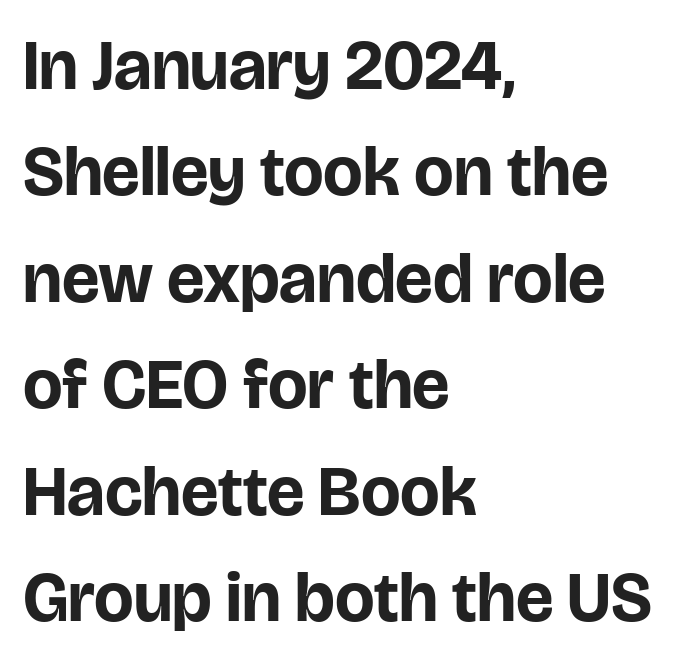
The image shows 70 px bold sans-serif type, upright; set left-aligned, normal line spacing (1.52x), normal letter spacing, not underlined; low stroke contrast and a large x-height.
